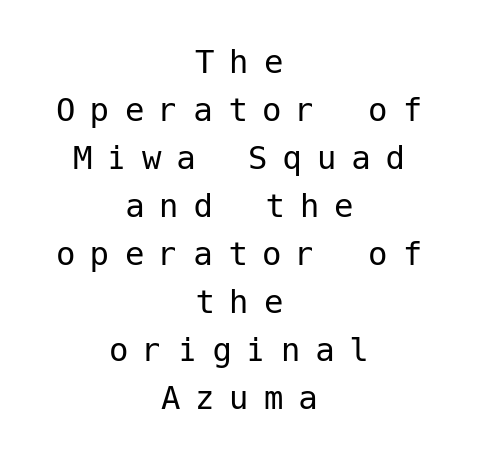
The typeface chosen for these lines omits serifs. This rendering features lettering with no underline. Horizontal alignment here is central, giving a formal, balanced look. Tall strokes in this sample are plumb rather than angled. Weight class: somewhere from thin through regular.
